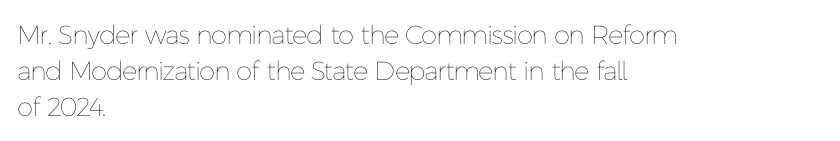
The characters are drawn with everyday or finer stroke widths. Line beginnings align vertically; line endings do not. Rule under the text: the space is simply empty. Words appear dense and cohesive because spacing is normal. Whoever set this chose a conventional vertical rhythm. Rendered with straight, roman letterforms.
